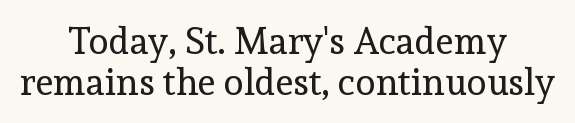
The image shows 37 px regular-weight serif type, upright; set centered, tight line spacing (1.1x), normal letter spacing, not underlined; a medium x-height.
